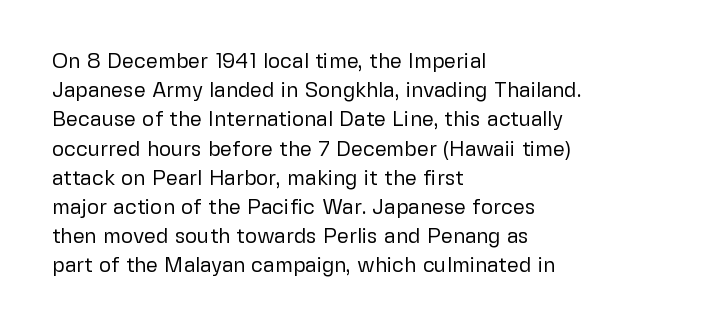
Q: Is the text bold? A: No.
Q: Is the text italic (slanted)? A: No, it is upright.
Q: Is the text underlined? A: No.
Q: How is the paragraph aligned? A: Left-aligned.
Q: Is the spacing between letters normal or unusually wide? A: Normal.
Q: Is the spacing between lines tight, normal or loose? A: Normal.
